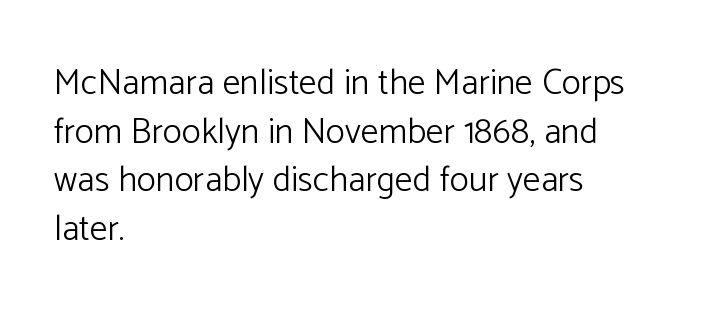
The image shows 36 px light sans-serif type, upright; set left-aligned, normal line spacing (1.35x), normal letter spacing, not underlined; low stroke contrast and a medium x-height.
